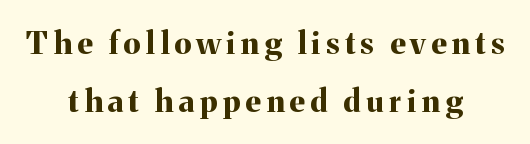
The image shows 31 px bold serif type, upright; set centered, line spacing 1.86x, not underlined; medium stroke contrast and a medium x-height.
